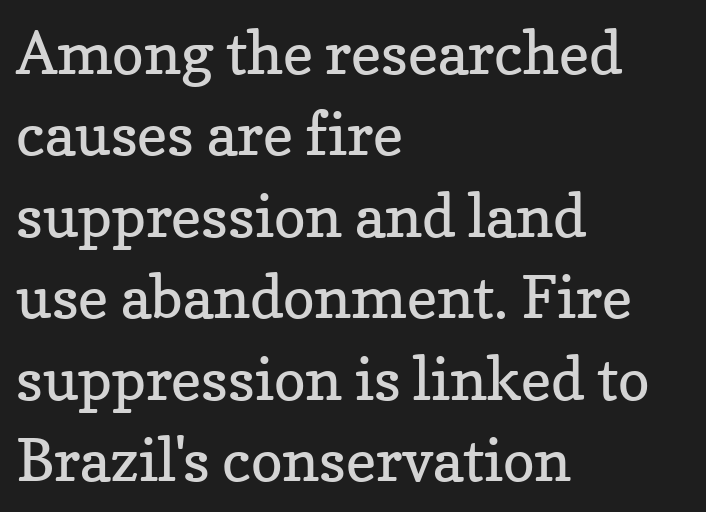
{"serif": "yes", "italic": "no", "bold": "no", "weight": "regular", "width": "normal", "stroke_contrast": "low", "x_height": "medium", "monospaced": "no", "underline": "no", "align": "left", "line_spacing": "normal", "line_spacing_ratio": 1.38, "letter_spacing": "normal", "letter_spacing_em": 0.0, "glyph_px": 59}
